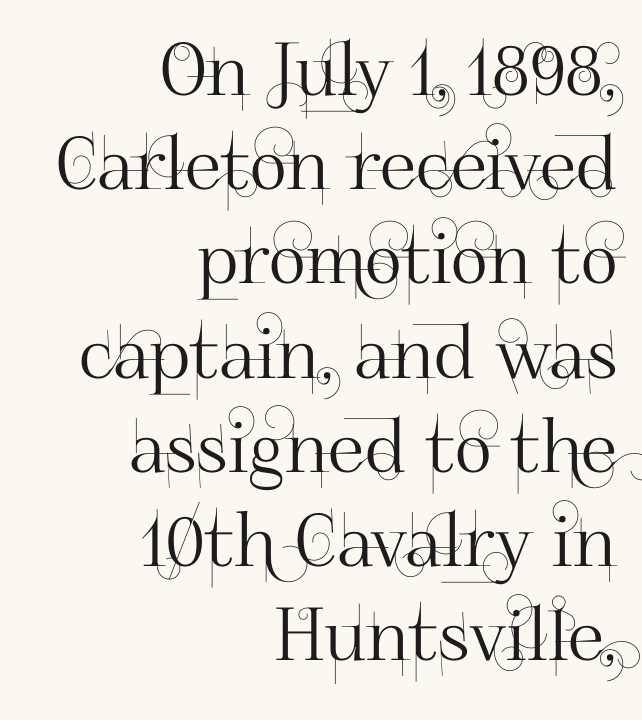
The image shows 73 px sans-serif type, upright; set right-aligned, normal line spacing (1.29x), normal letter spacing, not underlined; high stroke contrast and a small x-height.
